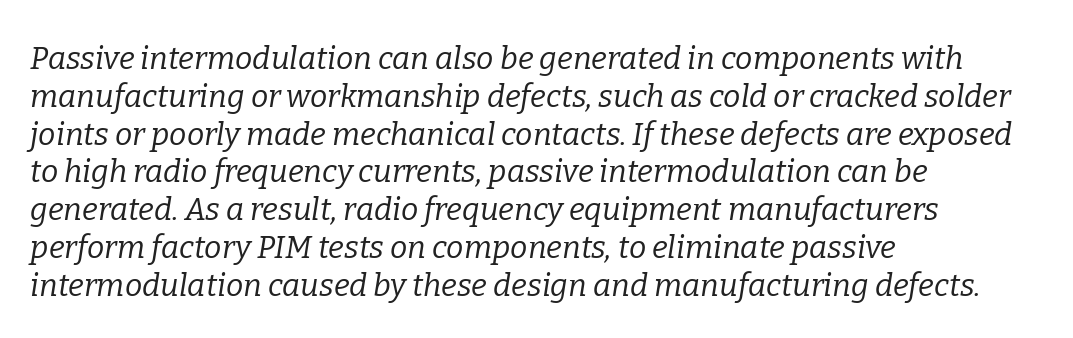
Quick note: underline off. A typesetter would label this face a serif. Looks like regular typesetting: each glyph gets only the width it needs. You can tell it's italic because the verticals aren't actually vertical.
